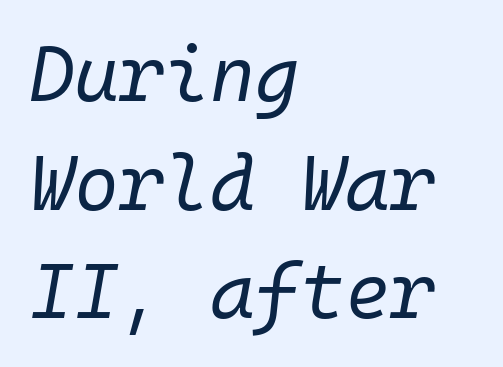
{"italic": "yes", "lean": "right", "slant_degrees": 10, "bold": "no", "weight": "regular", "width": "normal", "stroke_contrast": "low", "x_height": "medium", "monospaced": "yes", "underline": "no", "align": "left", "line_spacing": "normal", "line_spacing_ratio": 1.41, "letter_spacing": "normal", "letter_spacing_em": 0.0, "glyph_px": 77}
